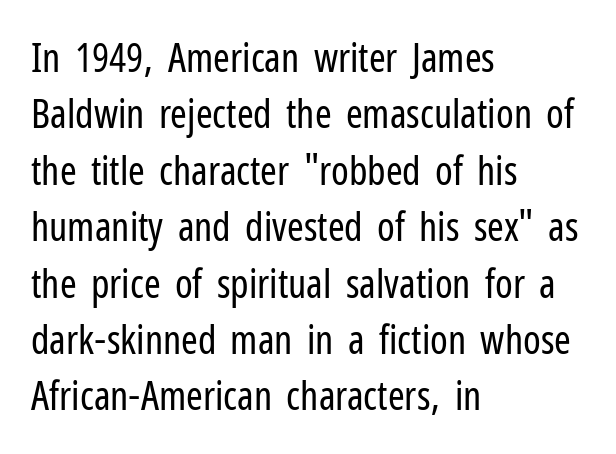
The image shows 40 px regular-weight, condensed sans-serif type, upright; set left-aligned, normal line spacing (1.41x), normal letter spacing, not underlined; low stroke contrast and a medium x-height.
